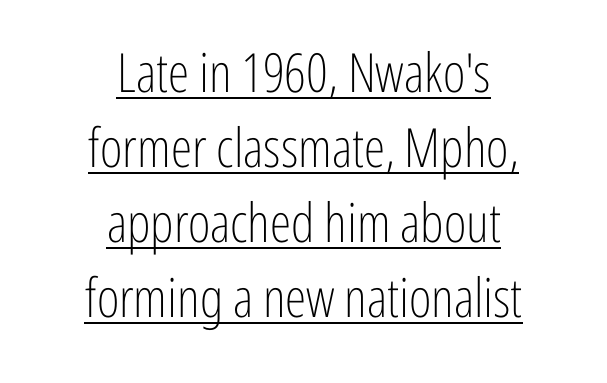
{"serif": "no", "italic": "no", "bold": "no", "weight": "light", "width": "condensed", "stroke_contrast": "low", "x_height": "medium", "monospaced": "no", "underline": "yes", "align": "center", "line_spacing": "normal", "line_spacing_ratio": 1.39, "letter_spacing": "normal", "letter_spacing_em": 0.0, "glyph_px": 54}
